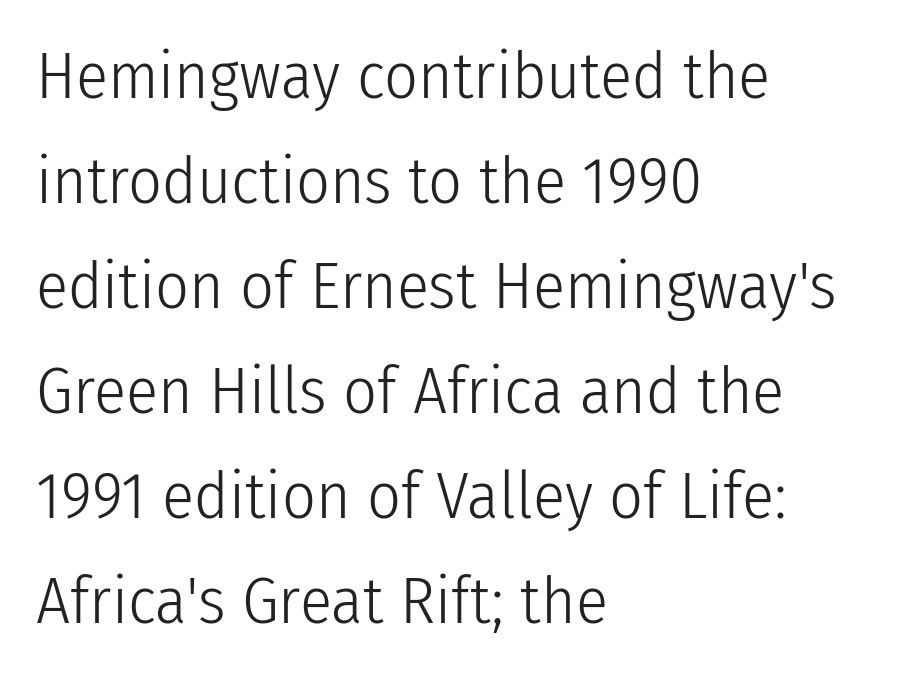
Q: Is the text bold? A: No.
Q: Is the text italic (slanted)? A: No, it is upright.
Q: Is the typeface a serif or a sans-serif typeface? A: Sans-serif.
Q: Is the text underlined? A: No.
Q: How is the paragraph aligned? A: Left-aligned.
Q: Is the spacing between letters normal or unusually wide? A: Normal.
Q: Is the spacing between lines tight, normal or loose? A: Normal.
Q: Width (condensed, normal, or wide)? A: Condensed.
Q: Stroke contrast? A: Low.
Q: x-height? A: Medium.
Q: Monospaced? A: No.
